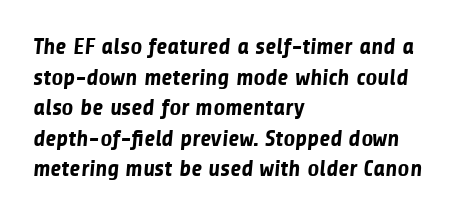
{"bold": "yes", "underline": "no", "align": "left", "line_spacing": "normal", "line_spacing_ratio": 1.33, "letter_spacing": "normal", "letter_spacing_em": 0.0, "glyph_px": 23}
